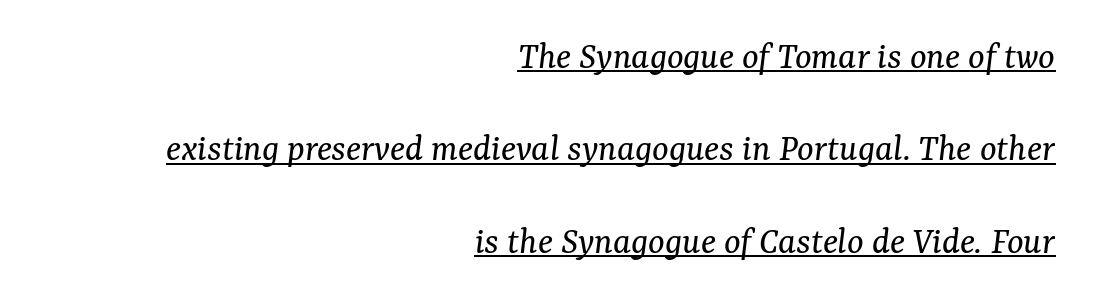
The image shows 39 px regular-weight serif type, italic (leaning right); set right-aligned, loose line spacing (2.37x), normal letter spacing, underlined; medium stroke contrast and a medium x-height.
